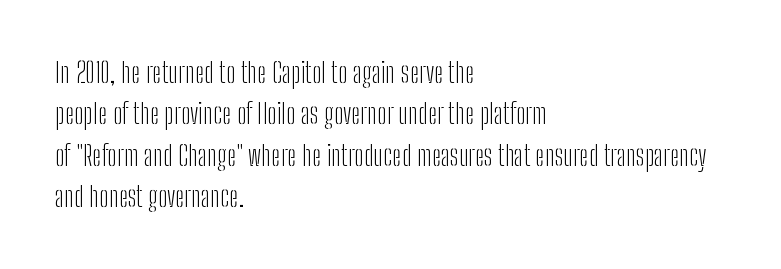
The image shows 28 px light, condensed sans-serif type, upright; set left-aligned, normal line spacing (1.48x), normal letter spacing, not underlined; low stroke contrast and a medium x-height.
